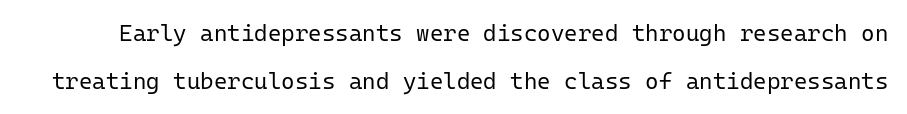
{"italic": "no", "bold": "no", "underline": "no", "line_spacing": "loose", "line_spacing_ratio": 2.07, "letter_spacing": "normal", "letter_spacing_em": 0.0, "glyph_px": 23}
